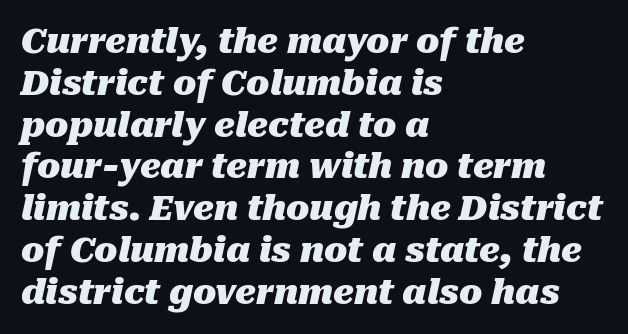
The image shows 34 px heavy type, italic (leaning right); set left-aligned, line spacing 1.23x, normal letter spacing, not underlined; medium stroke contrast and a medium x-height.
